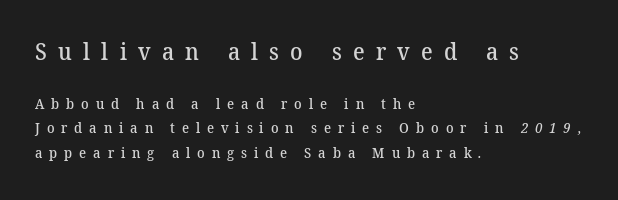
Q: Is the text bold? A: Semi-bold.
Q: Is the text underlined? A: No.
Q: How is the paragraph aligned? A: Left-aligned.
Q: Is the spacing between letters normal or unusually wide? A: Unusually wide.
Q: Which block of text is set in a larger size, the first (top) or the second (bottom)? A: The first (top) one.
